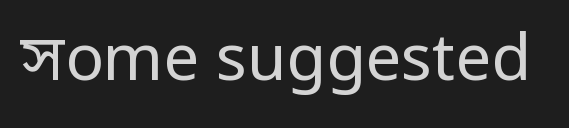
The image shows 64 px regular-weight, condensed sans-serif type, upright; set normal letter spacing, not underlined; low stroke contrast and a large x-height.
